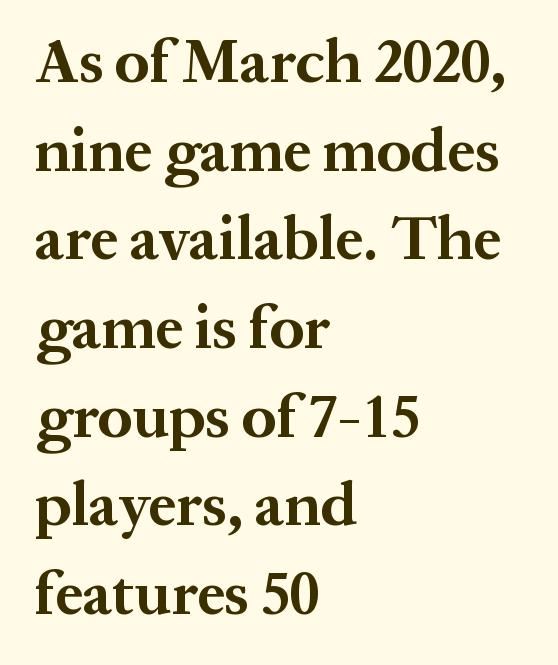
Q: Is the text bold? A: Yes.
Q: Is the text italic (slanted)? A: No, it is upright.
Q: Is the typeface a serif or a sans-serif typeface? A: Serif.
Q: Is the text underlined? A: No.
Q: How is the paragraph aligned? A: Left-aligned.
Q: Is the spacing between letters normal or unusually wide? A: Normal.
Q: Is the spacing between lines tight, normal or loose? A: Normal.
Q: Width (condensed, normal, or wide)? A: Normal.
Q: Stroke contrast? A: Medium.
Q: x-height? A: Medium.
Q: Monospaced? A: No.
